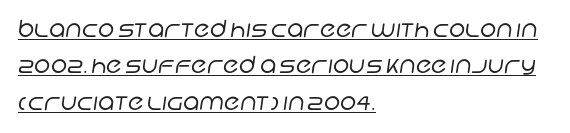
{"bold": "no", "underline": "yes", "align": "left", "line_spacing": "normal", "line_spacing_ratio": 1.58, "letter_spacing": "normal", "letter_spacing_em": 0.0, "glyph_px": 23}
